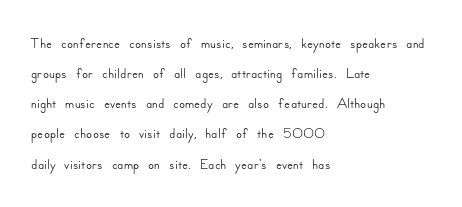
The image shows 22 px text type, upright; set left-aligned, normal line spacing (1.37x), normal letter spacing, not underlined.
